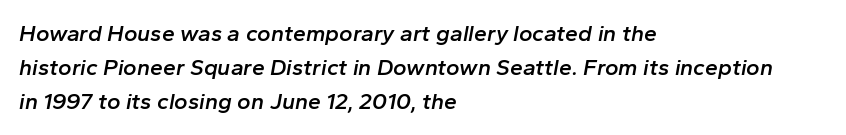
Each line starts at the same left margin while the right side varies. Any mark beneath the type? The region is blank. In terms of leading, this rendering sits right in the middle. This rendering leaves character spacing at its baseline value. Caption: semibold face, moderately heavy strokes.
